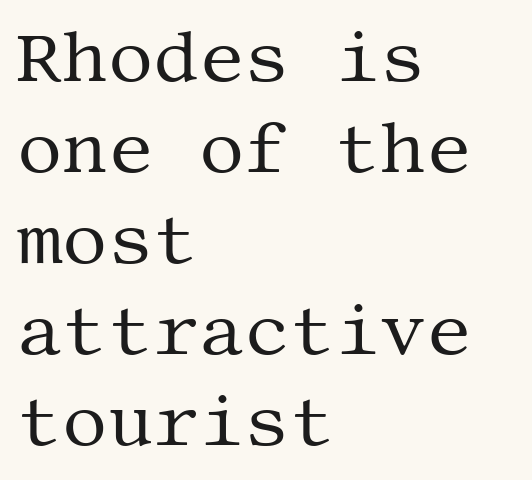
Compared with a centered layout, this one pins lines to the left instead. A normal amount of white space separates one row of letters from the next. This rendering features lettering with no underline. Do the letters lean? They stand straight.
